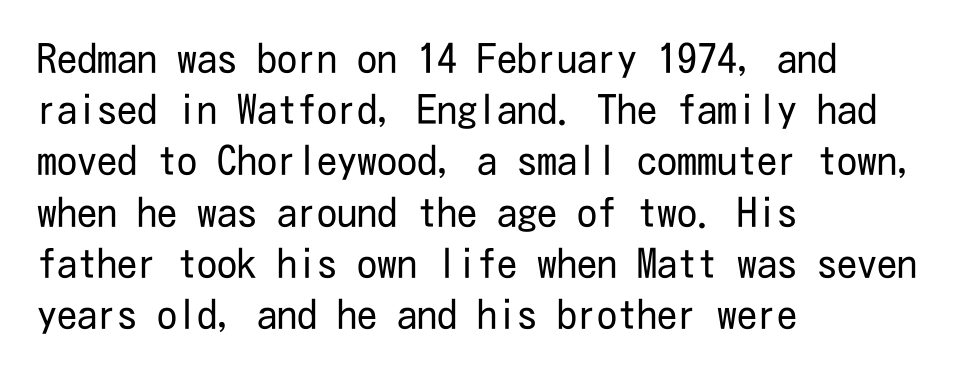
Q: Is the text bold? A: No.
Q: Is the text italic (slanted)? A: No, it is upright.
Q: Is the typeface a serif or a sans-serif typeface? A: Sans-serif.
Q: Is the text underlined? A: No.
Q: How is the paragraph aligned? A: Left-aligned.
Q: Is the spacing between letters normal or unusually wide? A: Normal.
Q: Is the spacing between lines tight, normal or loose? A: Normal.
Q: Width (condensed, normal, or wide)? A: Condensed.
Q: Stroke contrast? A: Low.
Q: x-height? A: Medium.
